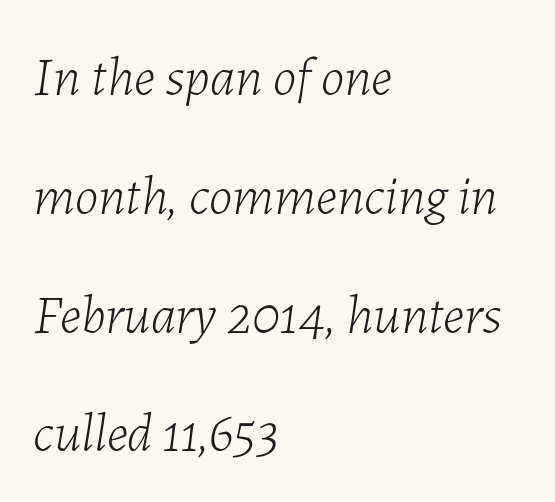
Q: Is the text bold? A: No.
Q: Is the text italic (slanted)? A: Yes, it leans right by about 7 degrees.
Q: Is the text underlined? A: No.
Q: How is the paragraph aligned? A: Left-aligned.
Q: Is the spacing between letters normal or unusually wide? A: Normal.
Q: Is the spacing between lines tight, normal or loose? A: Loose.
Q: Width (condensed, normal, or wide)? A: Normal.
Q: Stroke contrast? A: Low.
Q: x-height? A: Medium.
Q: Monospaced? A: No.
